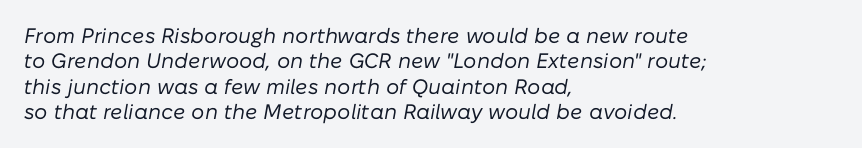
The text carries the slant typical of an italic or oblique font. A quiet, ordinary-to-light weight characterises the typeface. Left-aligned paragraph, ragged on the right. Letter spacing: default. Clear beneath every line of the passage.
